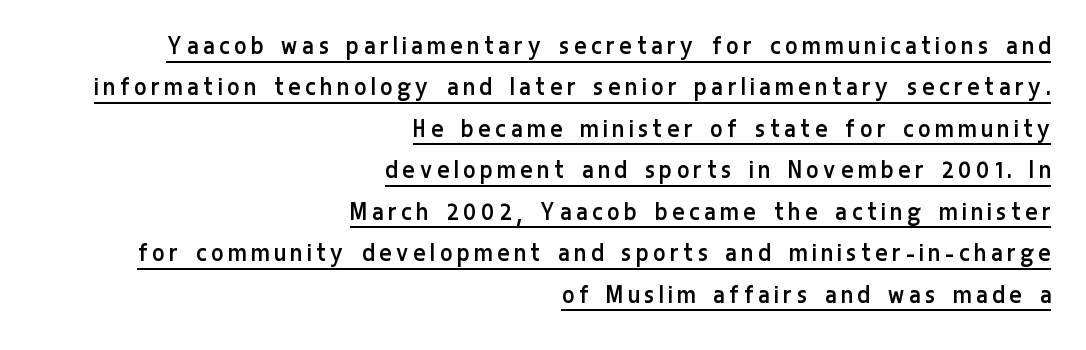
{"serif": "no", "italic": "no", "bold": "no", "weight": "regular", "width": "condensed", "stroke_contrast": "low", "x_height": "medium", "monospaced": "no", "underline": "yes", "align": "right", "line_spacing": "normal", "line_spacing_ratio": 1.48, "letter_spacing": "wide", "letter_spacing_em": 0.2, "glyph_px": 28}
